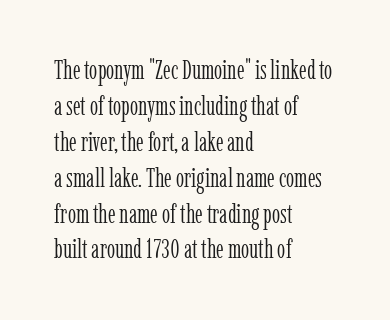
{"italic": "no", "bold": "no", "underline": "no", "align": "left", "line_spacing": "normal", "line_spacing_ratio": 1.38, "letter_spacing": "normal", "letter_spacing_em": 0.0, "glyph_px": 26}
